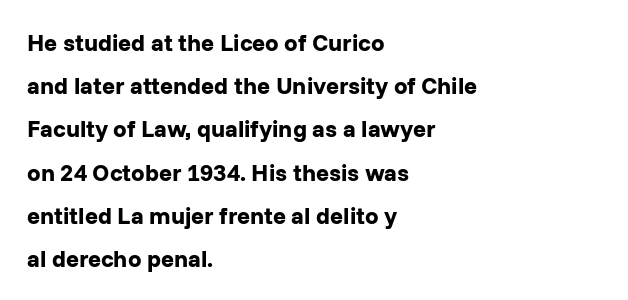
Q: Is the text bold? A: Yes.
Q: Is the text italic (slanted)? A: No, it is upright.
Q: Is the text underlined? A: No.
Q: How is the paragraph aligned? A: Left-aligned.
Q: Is the spacing between letters normal or unusually wide? A: Normal.
